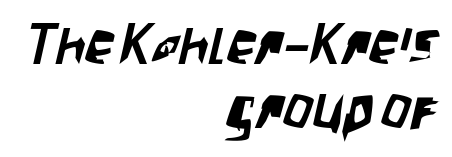
Q: Is the typeface a serif or a sans-serif typeface? A: Sans-serif.
Q: Is the text underlined? A: No.
Q: How is the paragraph aligned? A: Right-aligned.
Q: Is the spacing between letters normal or unusually wide? A: Normal.
Q: Is the spacing between lines tight, normal or loose? A: Tight.
Q: Width (condensed, normal, or wide)? A: Condensed.
Q: Stroke contrast? A: Low.
Q: x-height? A: Large.
Q: Monospaced? A: No.
